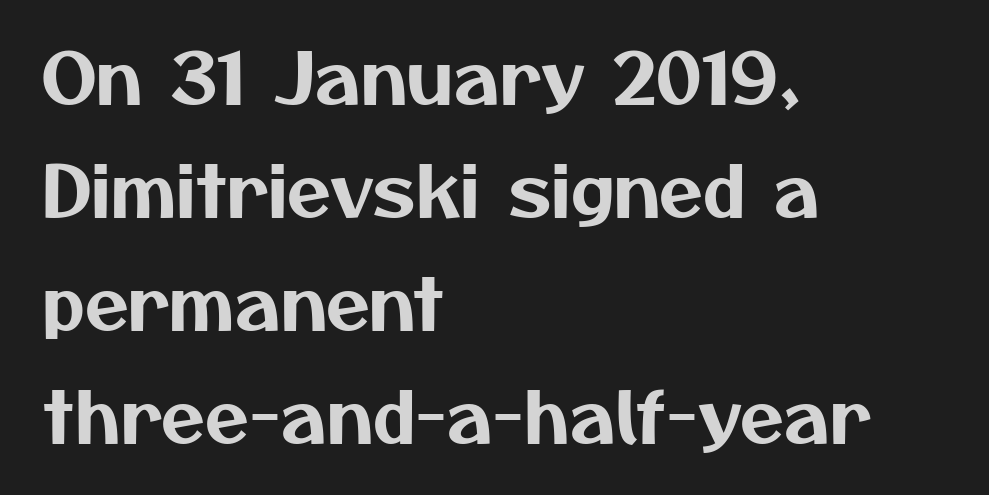
Honestly, the letter spacing is just normal — you wouldn't notice it. The passage shown is typed in a proportional face where columns would drift. In CSS terms this would be text-align: left. Is there much room between lines? A standard amount, neither cramped nor airy.
